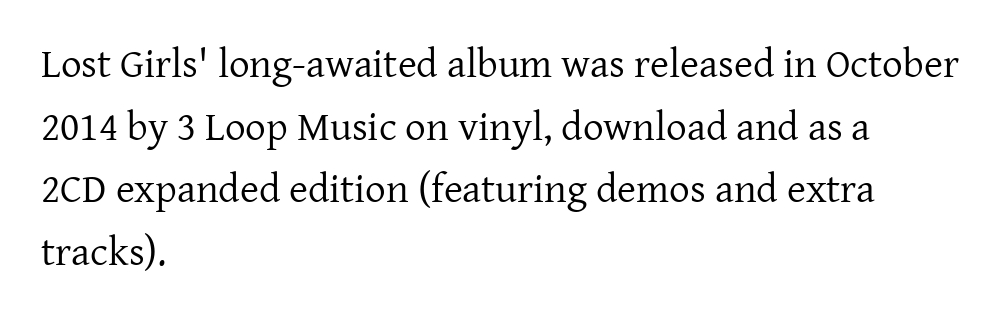
Unlike a clean sans, this face finishes its strokes with serifs. These lines stack with their left ends in a neat column. Check under the words: just untouched page. Every stem runs plumb, perpendicular to the baseline. This sample keeps an unexceptional amount of space between lines.
